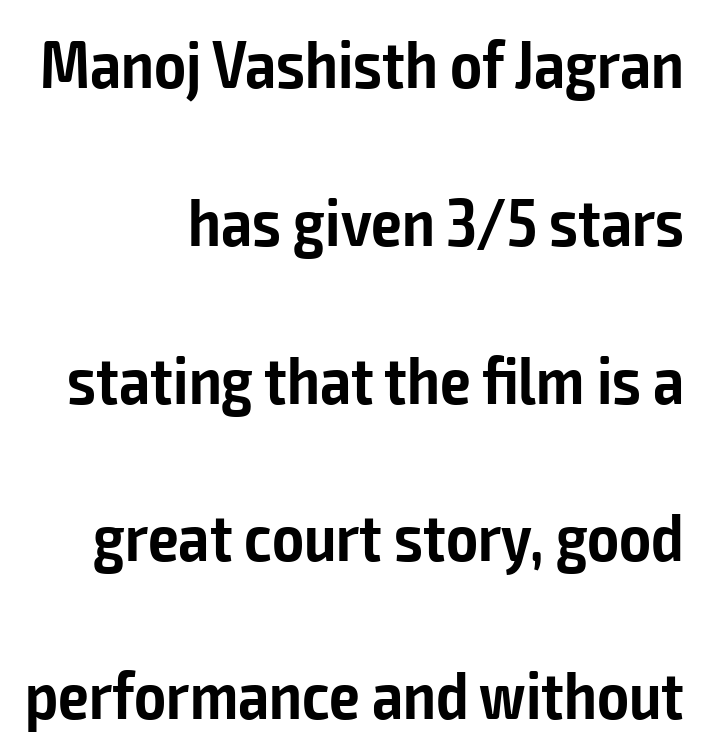
Q: Is the text bold? A: Semi-bold.
Q: Is the text italic (slanted)? A: No, it is upright.
Q: Is the typeface a serif or a sans-serif typeface? A: Sans-serif.
Q: Is the text underlined? A: No.
Q: How is the paragraph aligned? A: Right-aligned.
Q: Is the spacing between letters normal or unusually wide? A: Normal.
Q: Is the spacing between lines tight, normal or loose? A: Loose.
Q: Width (condensed, normal, or wide)? A: Condensed.
Q: Stroke contrast? A: Low.
Q: x-height? A: Medium.
Q: Monospaced? A: No.
